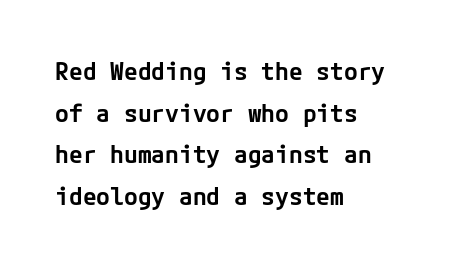
Q: Is the text bold? A: Semi-bold.
Q: Is the text italic (slanted)? A: No, it is upright.
Q: Is the text underlined? A: No.
Q: How is the paragraph aligned? A: Left-aligned.
Q: Is the spacing between letters normal or unusually wide? A: Normal.
Q: Is the spacing between lines tight, normal or loose? A: Normal.
